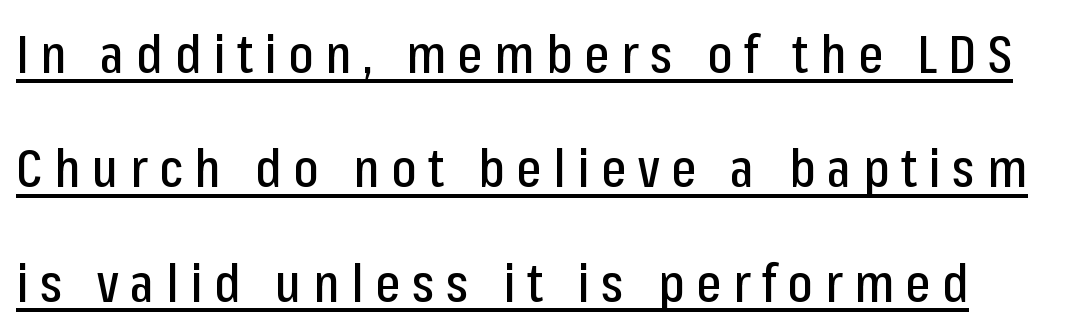
{"serif": "no", "italic": "no", "width": "condensed", "stroke_contrast": "low", "x_height": "medium", "monospaced": "no", "underline": "yes", "line_spacing": "loose", "line_spacing_ratio": 2.16, "letter_spacing": "wide", "letter_spacing_em": 0.22, "glyph_px": 53}
